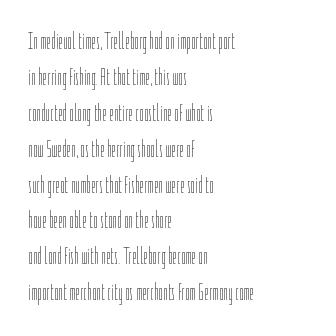
The image shows 23 px text type, upright; set left-aligned, normal line spacing (1.56x), normal letter spacing, not underlined.
